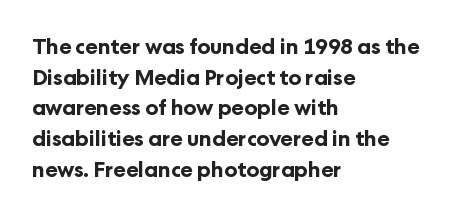
{"italic": "no", "bold": "yes", "underline": "no", "align": "left", "line_spacing": "normal", "line_spacing_ratio": 1.46, "letter_spacing": "normal", "letter_spacing_em": 0.0, "glyph_px": 21}
